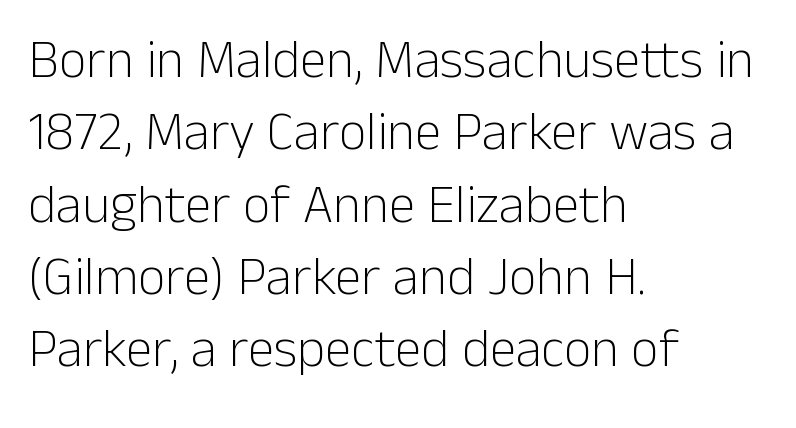
The image shows 54 px light sans-serif type, upright; set left-aligned, normal line spacing (1.34x), normal letter spacing, not underlined; low stroke contrast and a medium x-height.
